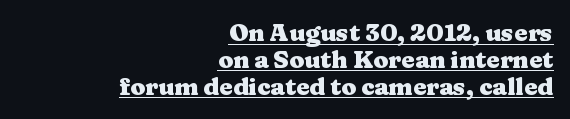
The face used here appears with an underline applied. Italic? Not at all — the glyphs are vertical. Teacher's note: observe the even right margin — that is flush-right alignment. The letters sit at their default tracking, neither squeezed nor spread. The leading is snug, giving the passage a crowded texture. Stroke thickness is high; the sample reads as a true bold.
